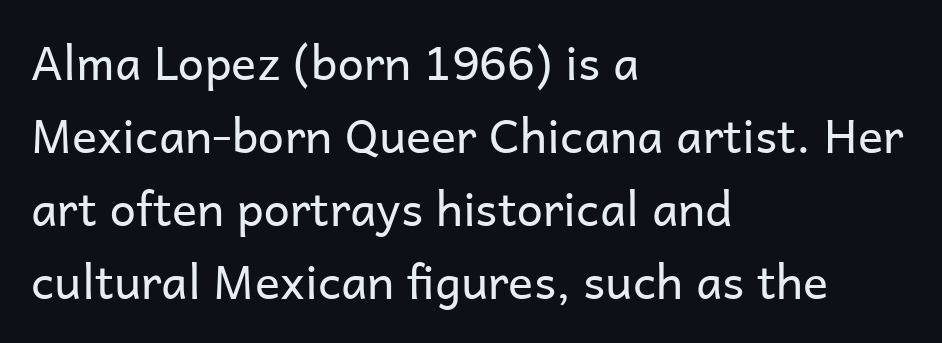
Q: Is the text bold? A: No.
Q: Is the text italic (slanted)? A: No, it is upright.
Q: Is the typeface a serif or a sans-serif typeface? A: Sans-serif.
Q: Is the text underlined? A: No.
Q: How is the paragraph aligned? A: Left-aligned.
Q: Is the spacing between letters normal or unusually wide? A: Normal.
Q: Is the spacing between lines tight, normal or loose? A: Normal.
Q: Width (condensed, normal, or wide)? A: Normal.
Q: Stroke contrast? A: Low.
Q: x-height? A: Medium.
Q: Monospaced? A: No.
